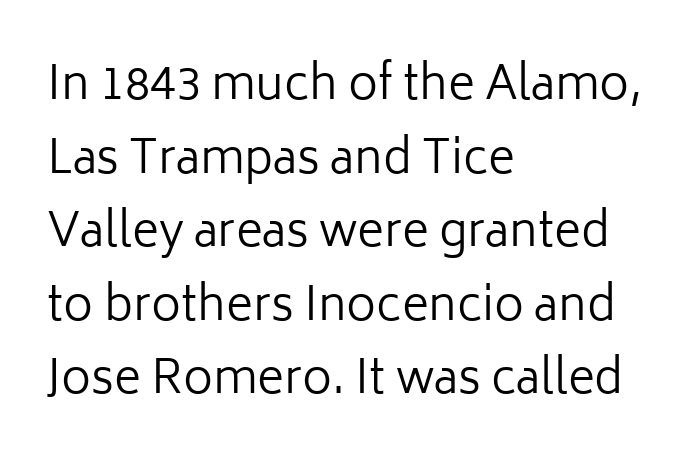
The tracking reads as untouched default to a designer's eye. The baseline area is clear. The passage is arranged the way most books set body copy — flush left. Rendered with straight, roman letterforms. The face used here is proportionally spaced, like ordinary book or web type.
